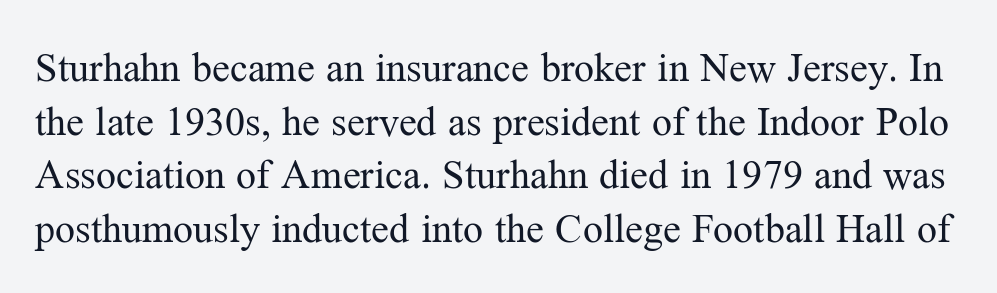
{"serif": "yes", "italic": "no", "bold": "no", "weight": "regular", "width": "normal", "stroke_contrast": "medium", "x_height": "medium", "monospaced": "no", "underline": "no", "line_spacing": "normal", "line_spacing_ratio": 1.34, "letter_spacing": "normal", "letter_spacing_em": 0.0, "glyph_px": 40}
